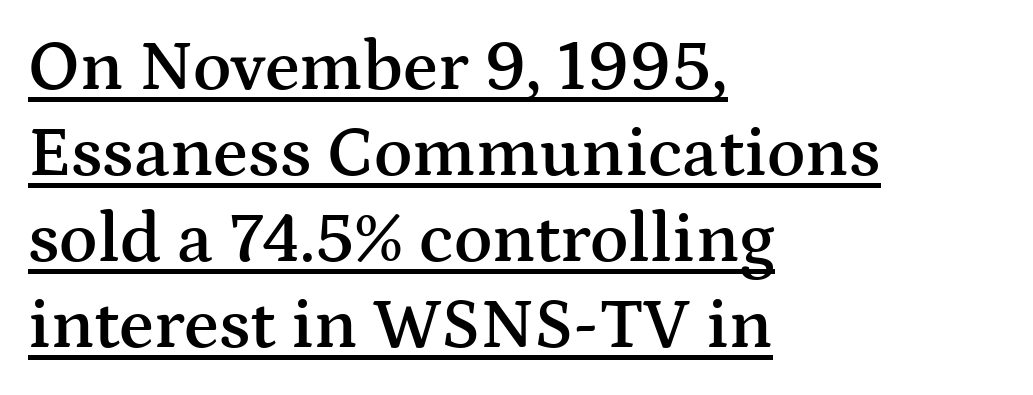
The image shows 71 px semibold, wide serif type, upright; set left-aligned, line spacing 1.21x, normal letter spacing, underlined; medium stroke contrast and a medium x-height.
